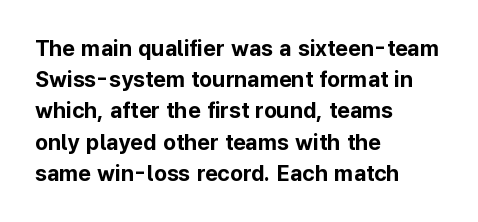
The image shows 22 px bold type, upright; set left-aligned, normal line spacing (1.42x), normal letter spacing, not underlined.
